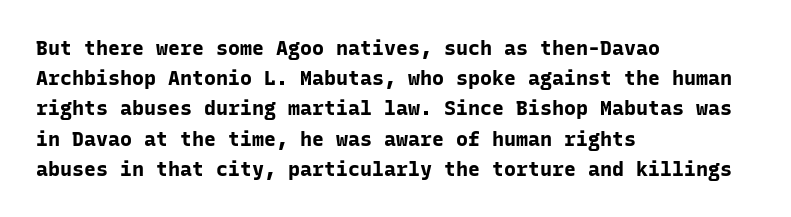
Where is the straight margin? On the left. Between one letter and the next there's only the usual sliver of space. Is there any slant? The stems are plumb. Every letter is thick-stroked: bold, no question.
